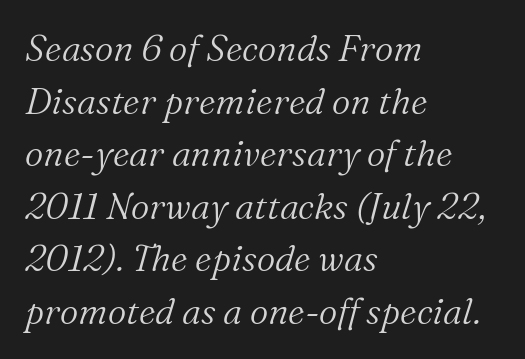
Q: Is the text bold? A: No.
Q: Is the text italic (slanted)? A: Yes, it leans right by about 16 degrees.
Q: Is the typeface a serif or a sans-serif typeface? A: Serif.
Q: Is the text underlined? A: No.
Q: How is the paragraph aligned? A: Left-aligned.
Q: Is the spacing between letters normal or unusually wide? A: Normal.
Q: Is the spacing between lines tight, normal or loose? A: Normal.
Q: Width (condensed, normal, or wide)? A: Normal.
Q: Stroke contrast? A: Medium.
Q: x-height? A: Medium.
Q: Monospaced? A: No.
